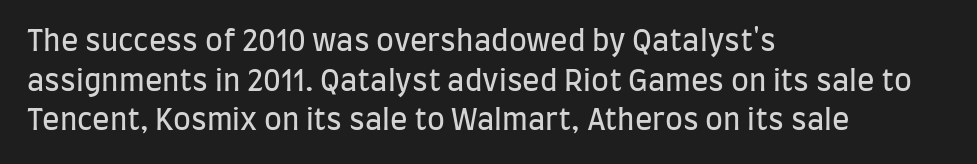
The image shows 29 px regular-weight, condensed sans-serif type, upright; set left-aligned, normal line spacing (1.37x), normal letter spacing, not underlined; low stroke contrast and a large x-height.
